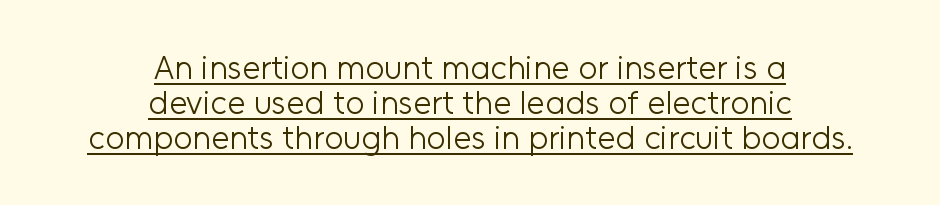
{"serif": "no", "italic": "no", "bold": "no", "weight": "light", "width": "normal", "stroke_contrast": "low", "x_height": "medium", "monospaced": "no", "underline": "yes", "align": "center", "line_spacing": "tight", "line_spacing_ratio": 1.06, "letter_spacing": "normal", "letter_spacing_em": 0.0, "glyph_px": 33}
